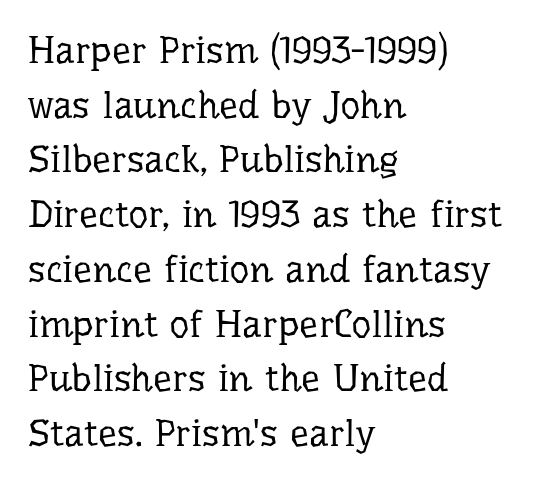
The image shows 38 px regular-weight serif type, upright; set left-aligned, normal line spacing (1.44x), normal letter spacing, not underlined; low stroke contrast and a medium x-height.
